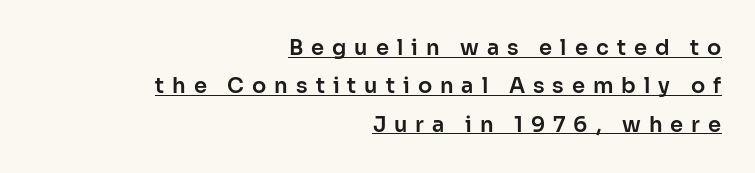
The image shows 21 px text type, upright; set right-aligned, line spacing 1.83x, unusually wide letter spacing (+0.38 em), underlined.
